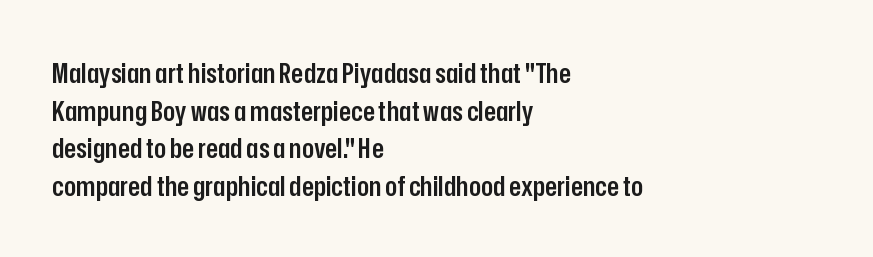
Q: Is the text bold? A: Semi-bold.
Q: Is the text italic (slanted)? A: No, it is upright.
Q: Is the typeface a serif or a sans-serif typeface? A: Sans-serif.
Q: Is the text underlined? A: No.
Q: How is the paragraph aligned? A: Left-aligned.
Q: Is the spacing between letters normal or unusually wide? A: Normal.
Q: Is the spacing between lines tight, normal or loose? A: Normal.
Q: Width (condensed, normal, or wide)? A: Condensed.
Q: Stroke contrast? A: Low.
Q: x-height? A: Medium.
Q: Monospaced? A: No.
